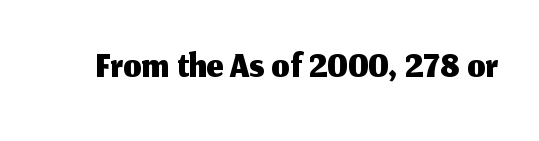
In terms of letterspacing, this is plain default setting. The type sits square on the baseline with zero lean. The type family on display is of the sans-serif kind. Type without underlining. The rendering uses natural spacing where letterforms have individual widths.
